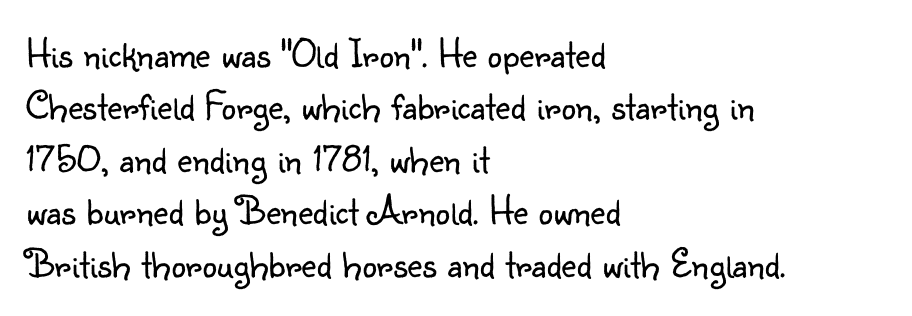
{"serif": "no", "italic": "no", "bold": "no", "weight": "light", "width": "normal", "stroke_contrast": "low", "x_height": "small", "monospaced": "no", "underline": "no", "align": "left", "line_spacing": "normal", "line_spacing_ratio": 1.28, "letter_spacing": "normal", "letter_spacing_em": 0.0, "glyph_px": 41}
